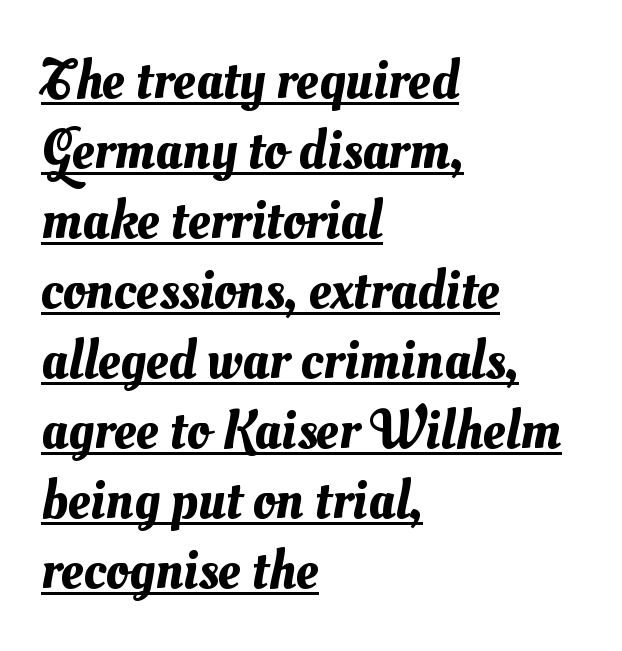
{"width": "normal", "stroke_contrast": "medium", "x_height": "small", "monospaced": "no", "underline": "yes", "align": "left", "line_spacing": "normal", "line_spacing_ratio": 1.25, "letter_spacing": "normal", "letter_spacing_em": 0.0, "glyph_px": 56}
